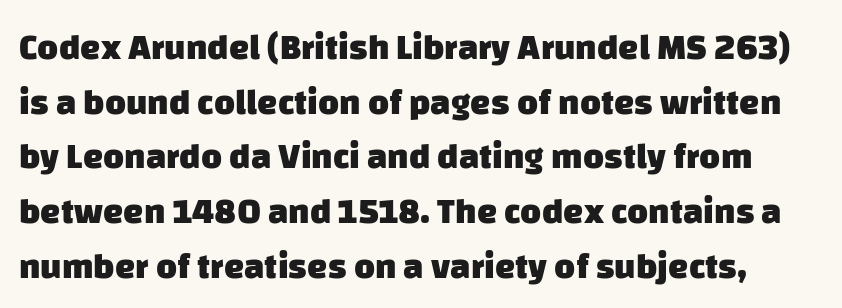
The image shows 36 px heavy sans-serif type; set normal line spacing (1.52x), normal letter spacing, not underlined; low stroke contrast and a large x-height.
